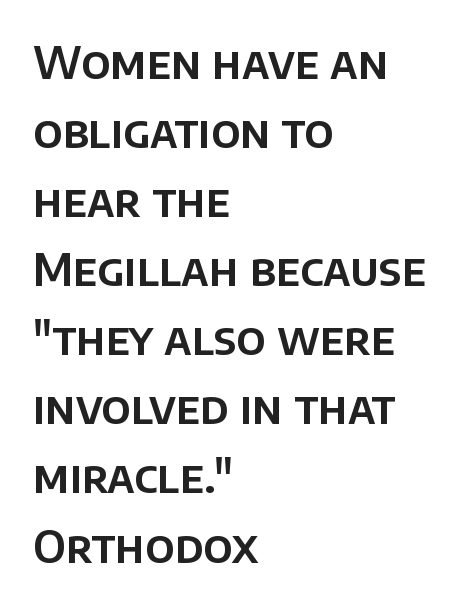
{"serif": "no", "italic": "no", "width": "normal", "stroke_contrast": "low", "x_height": "large", "monospaced": "no", "underline": "no", "align": "left", "line_spacing": "normal", "line_spacing_ratio": 1.57, "letter_spacing": "normal", "letter_spacing_em": 0.0, "glyph_px": 44}
